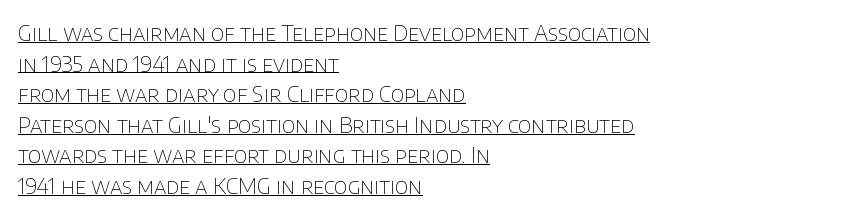
{"italic": "no", "bold": "no", "underline": "yes", "align": "left", "line_spacing": "normal", "line_spacing_ratio": 1.39, "letter_spacing": "normal", "letter_spacing_em": 0.0, "glyph_px": 22}
